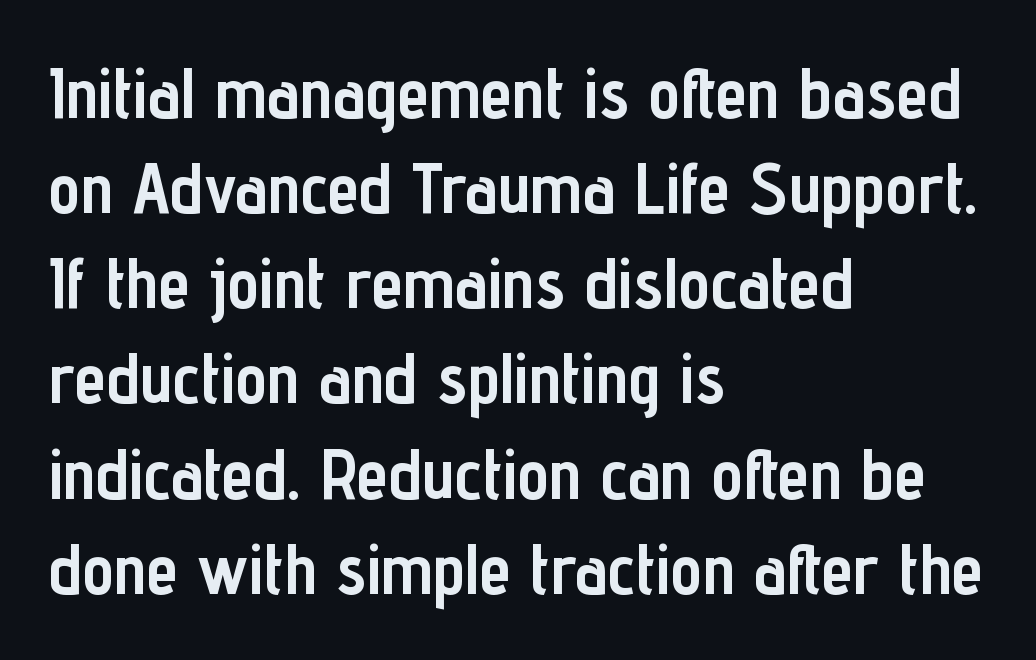
Summary of weight: heavy, a full bold. This block has exactly the height ordinary leading produces. The letters stand straight up with perfectly vertical stems. Line starts are locked; line ends wander. Letters rest on an invisible, unmarked baseline.
